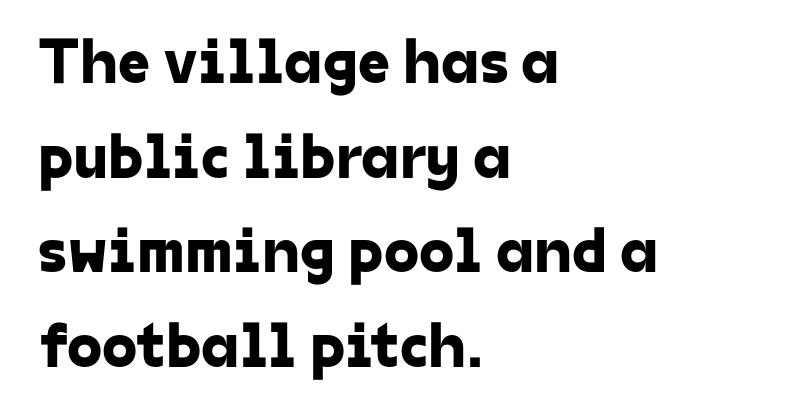
Q: Is the typeface a serif or a sans-serif typeface? A: Sans-serif.
Q: Is the text underlined? A: No.
Q: How is the paragraph aligned? A: Left-aligned.
Q: Is the spacing between letters normal or unusually wide? A: Normal.
Q: Is the spacing between lines tight, normal or loose? A: Normal.
Q: Width (condensed, normal, or wide)? A: Normal.
Q: Stroke contrast? A: Low.
Q: x-height? A: Medium.
Q: Monospaced? A: No.
